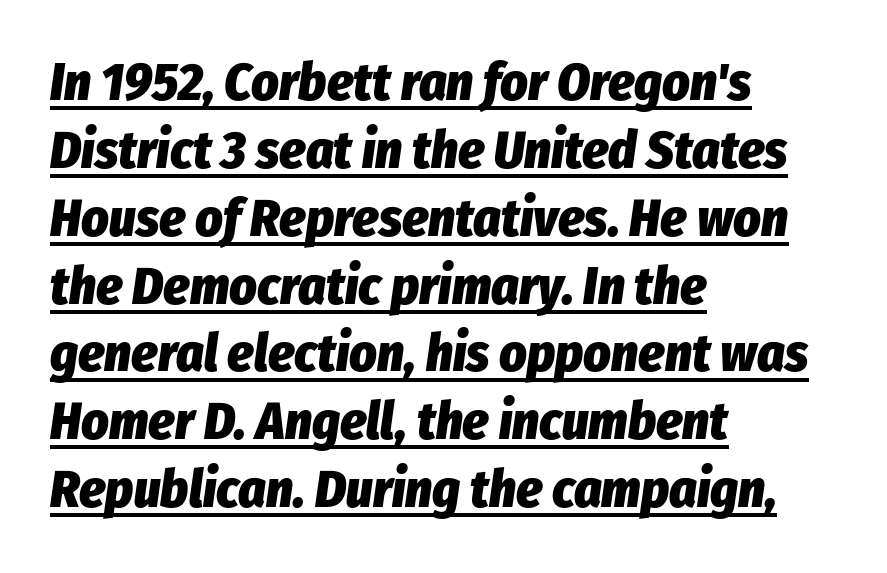
Q: Is the text bold? A: Yes.
Q: Is the text italic (slanted)? A: Yes, it leans right by about 8 degrees.
Q: Is the text underlined? A: Yes.
Q: How is the paragraph aligned? A: Left-aligned.
Q: Is the spacing between letters normal or unusually wide? A: Normal.
Q: Is the spacing between lines tight, normal or loose? A: Normal.
Q: Width (condensed, normal, or wide)? A: Condensed.
Q: Stroke contrast? A: Low.
Q: x-height? A: Medium.
Q: Monospaced? A: No.
